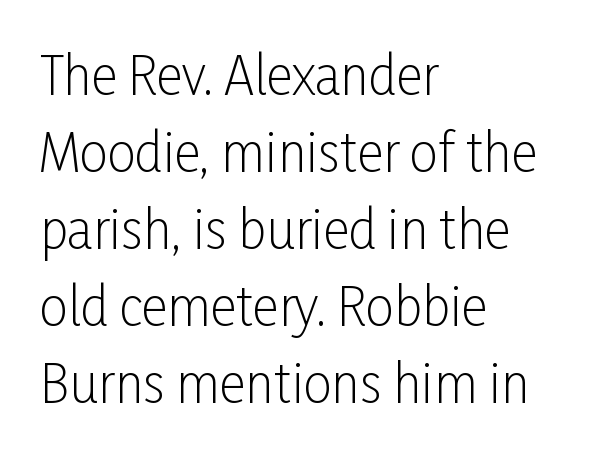
The image shows 51 px light, condensed sans-serif type, upright; set left-aligned, normal line spacing (1.51x), normal letter spacing, not underlined; low stroke contrast and a medium x-height.
